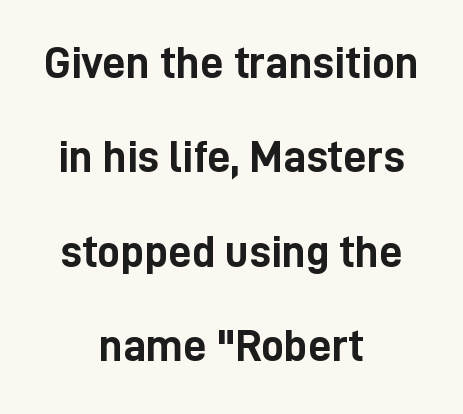
The image shows 46 px semibold, condensed sans-serif type, upright; set centered, loose line spacing (2.05x), normal letter spacing, not underlined; low stroke contrast and a medium x-height.
